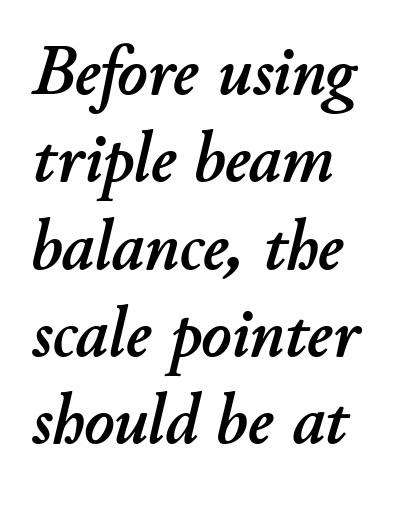
The image shows 71 px text type, italic (leaning right); set left-aligned, line spacing 1.23x, normal letter spacing, not underlined; low stroke contrast and a small x-height.
